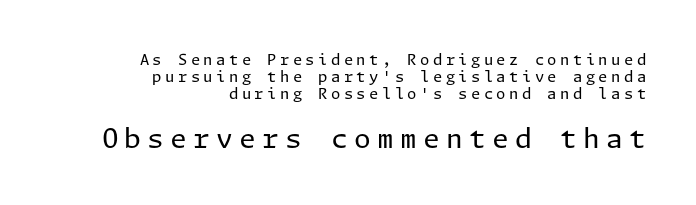
Q: Is the text bold? A: No.
Q: Is the text italic (slanted)? A: No, it is upright.
Q: Is the text underlined? A: No.
Q: How is the paragraph aligned? A: Right-aligned.
Q: Is the spacing between letters normal or unusually wide? A: Unusually wide.
Q: Is the spacing between lines tight, normal or loose? A: Tight.
Q: Which block of text is set in a larger size, the first (top) or the second (bottom)? A: The second (bottom) one.
